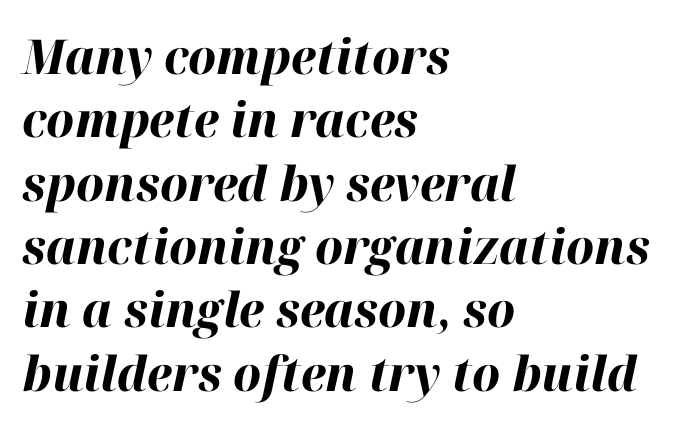
This sample has the flowing, uneven cadence of proportional lettering. The rendering uses a moderate line-height, typical for paragraphs. Layout note: lines flush left. Honestly, the letter spacing is just normal — you wouldn't notice it. The passage shown is emphatically bold. Tall strokes in this sample are angled rather than plumb.
